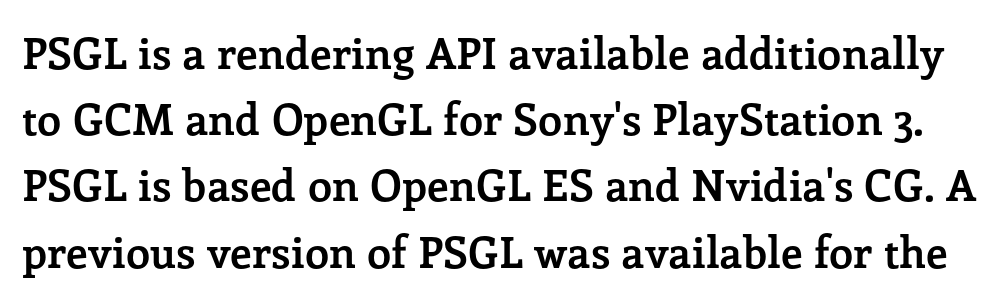
{"serif": "yes", "italic": "no", "bold": "yes", "weight": "semibold", "width": "normal", "stroke_contrast": "low", "x_height": "medium", "monospaced": "no", "underline": "no", "line_spacing": "normal", "line_spacing_ratio": 1.54, "letter_spacing": "normal", "letter_spacing_em": 0.0, "glyph_px": 43}
